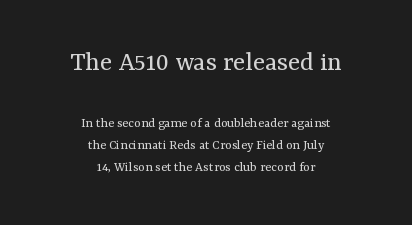
{"serif": "yes", "italic": "no", "bold": "no", "weight": "regular", "width": "normal", "stroke_contrast": "medium", "x_height": "medium", "monospaced": "no", "underline": "no", "align": "center", "line_spacing": "normal", "line_spacing_ratio": 1.59, "letter_spacing": "normal", "letter_spacing_em": 0.0, "larger_block": "first", "size_ratio": 2.0, "glyph_px": 28}
